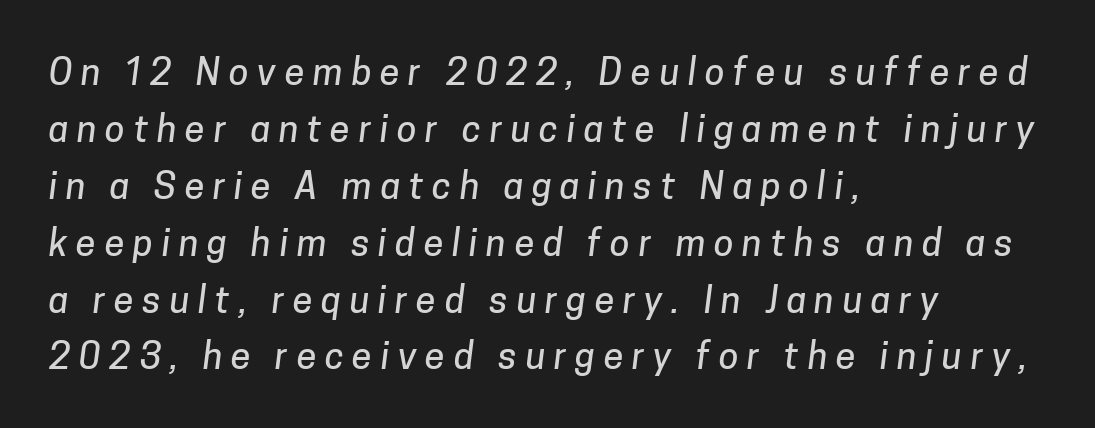
The image shows 36 px sans-serif type; set left-aligned, normal line spacing (1.58x), unusually wide letter spacing (+0.24 em), not underlined; low stroke contrast and a medium x-height.
